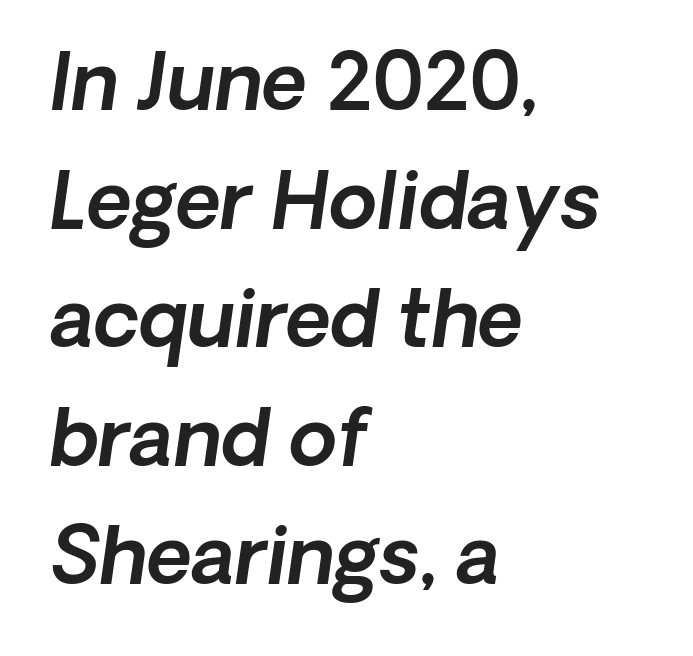
Q: Is the text italic (slanted)? A: Yes, it leans right by about 8 degrees.
Q: Is the text underlined? A: No.
Q: How is the paragraph aligned? A: Left-aligned.
Q: Is the spacing between letters normal or unusually wide? A: Normal.
Q: Is the spacing between lines tight, normal or loose? A: Normal.
Q: Width (condensed, normal, or wide)? A: Normal.
Q: x-height? A: Medium.
Q: Monospaced? A: No.
